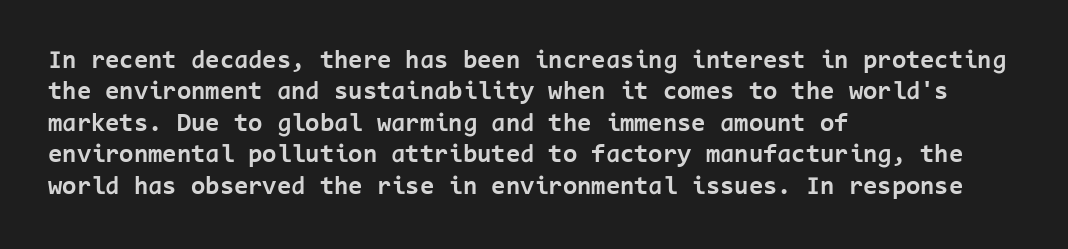
{"italic": "no", "bold": "yes", "underline": "no", "align": "left", "line_spacing_ratio": 1.21, "letter_spacing": "normal", "letter_spacing_em": 0.0, "glyph_px": 26}
